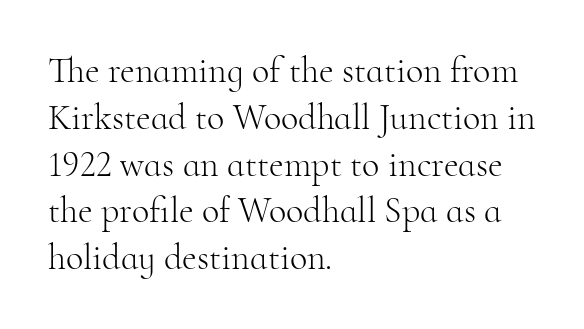
Stems here are at most as thick as an everyday book face. The passage shown is not underscored anywhere. Layout note: lines flush left. Varying glyph widths throughout — classic text-font behaviour. Look at the bottom of the vertical strokes: they flare into serifs here. Students, note that the glyphs here touch the page at normal intervals.
